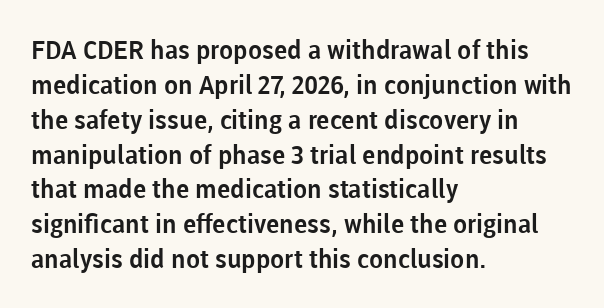
The letters stand straight up with perfectly vertical stems. Anything drawn beneath the words? Only blank space. Vertical spacing — default. Short note: letters normally spaced. Leftover space on each line is placed entirely after the last word.
